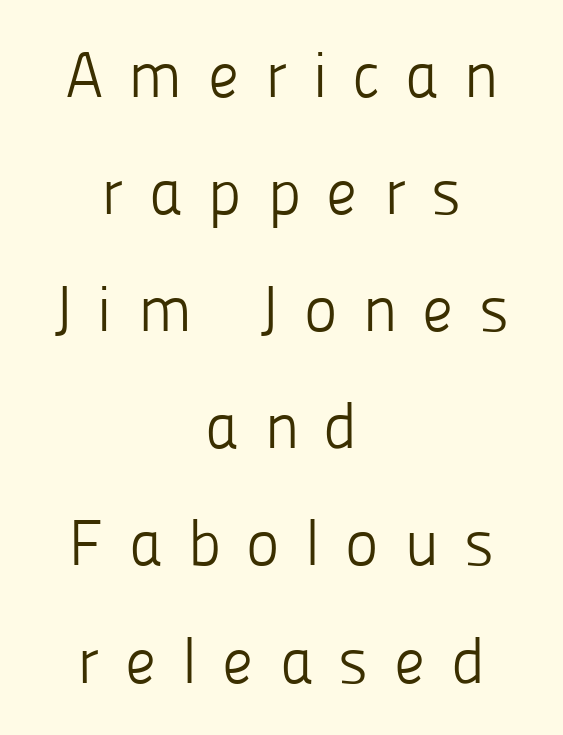
{"serif": "no", "italic": "no", "bold": "no", "weight": "light", "width": "normal", "stroke_contrast": "low", "x_height": "medium", "monospaced": "no", "underline": "no", "align": "center", "line_spacing_ratio": 1.83, "letter_spacing": "wide", "letter_spacing_em": 0.39, "glyph_px": 64}
